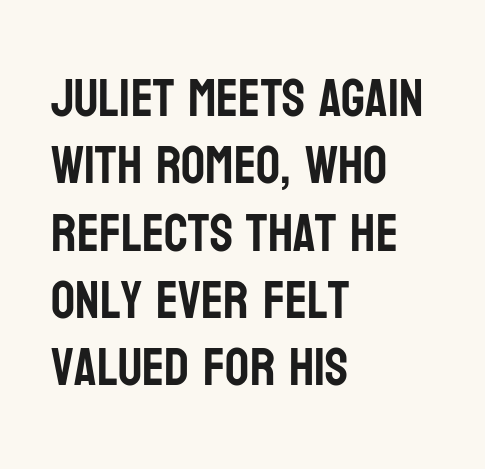
The space directly below the letters is spotless. The rendering uses a moderate line-height, typical for paragraphs. Type style note: lacks serifs. Tracking here is standard; glyphs follow each other at the usual distance. Is the block centered? No — it sits flush against the left margin.
